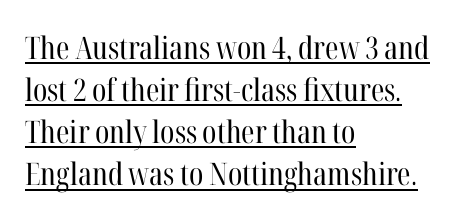
Looks like someone drew a line under every word here. Italic: no, the glyphs are upright roman. Proportional: the letters do not fall into vertical columns. I'd call this a serif setting — the letters wear small feet. Line beginnings align vertically; line endings do not. Does the leading feel generous? No, just average.
